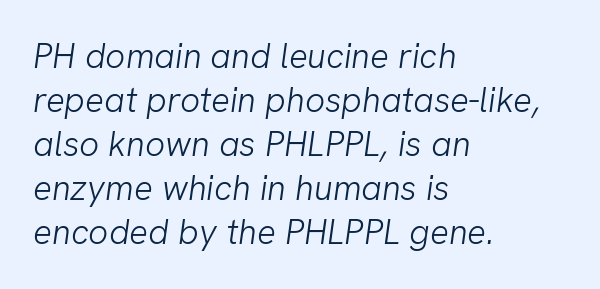
Only glyphs here, with clear space below each row. Between one letter and the next there's only the usual sliver of space. The space between consecutive lines is moderate. To sum up the face: it is a sans, with no serifs. Looks like regular typesetting: each glyph gets only the width it needs. No chunkiness to these letters — they're not bold.
